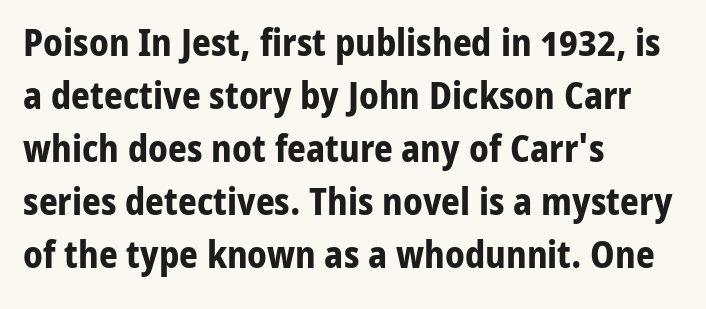
{"serif": "no", "italic": "no", "bold": "yes", "weight": "bold", "width": "normal", "stroke_contrast": "low", "x_height": "medium", "monospaced": "no", "underline": "no", "align": "left", "line_spacing": "normal", "line_spacing_ratio": 1.43, "letter_spacing": "normal", "letter_spacing_em": 0.0, "glyph_px": 37}
